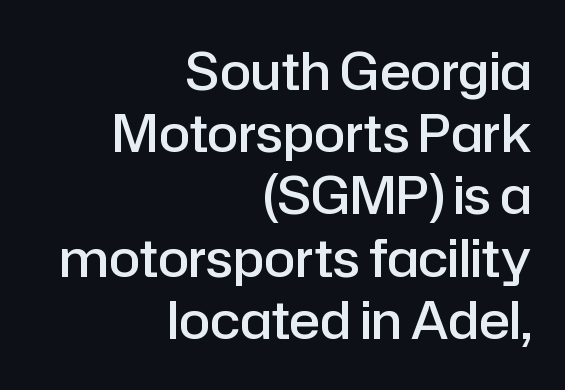
{"serif": "no", "italic": "no", "bold": "semi", "weight": "semibold", "width": "normal", "stroke_contrast": "low", "x_height": "medium", "monospaced": "no", "underline": "no", "align": "right", "line_spacing_ratio": 1.22, "letter_spacing": "normal", "letter_spacing_em": 0.0, "glyph_px": 51}
